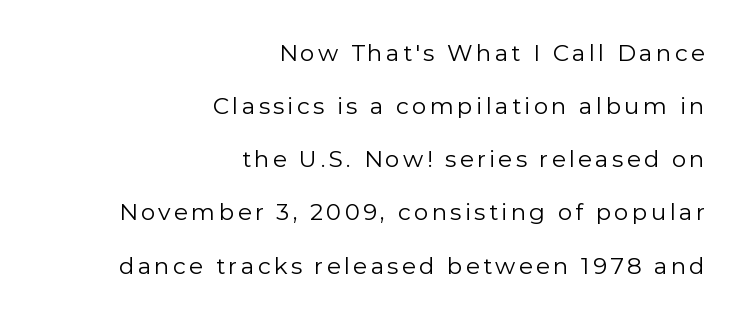
A light-to-regular cut is what we see here. Descenders hang freely into open space. Horizontally, the lines are justified to the trailing edge only. Rows of type keep a wide berth in the vertical direction. The specimen reads as upright at a glance.
